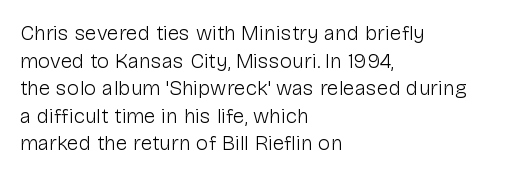
The image shows 21 px text type, upright; set left-aligned, normal line spacing (1.31x), normal letter spacing, not underlined.
